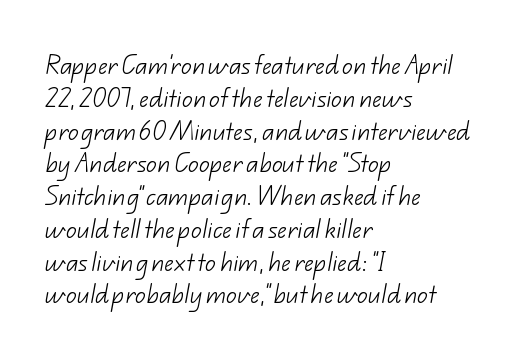
{"bold": "no", "underline": "no", "align": "left", "line_spacing": "normal", "line_spacing_ratio": 1.56, "letter_spacing": "normal", "letter_spacing_em": 0.0, "glyph_px": 21}
